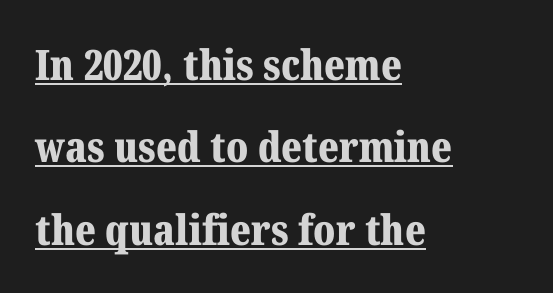
{"serif": "yes", "italic": "no", "bold": "yes", "weight": "bold", "width": "normal", "stroke_contrast": "medium", "x_height": "medium", "monospaced": "no", "underline": "yes", "align": "left", "line_spacing": "loose", "line_spacing_ratio": 1.96, "letter_spacing": "normal", "letter_spacing_em": 0.0, "glyph_px": 42}
